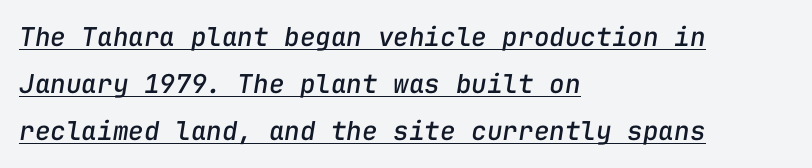
The image shows 26 px text type, italic (leaning right); set left-aligned, line spacing 1.81x, normal letter spacing, underlined.
